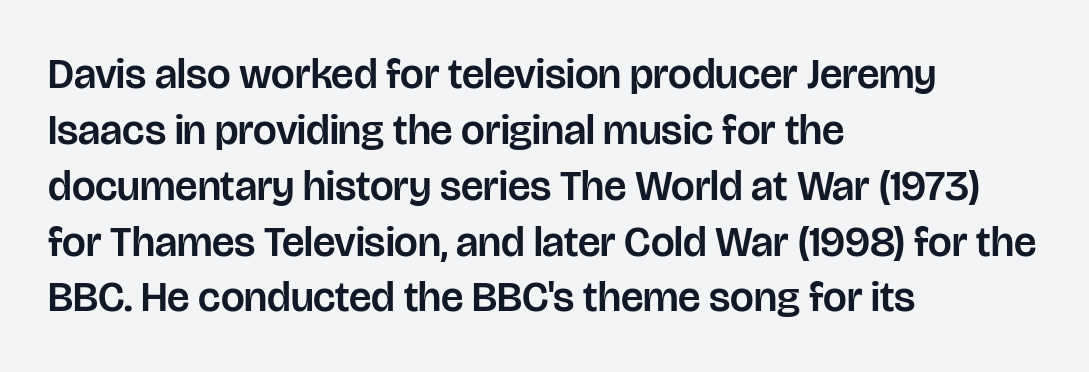
The image shows 42 px sans-serif type, upright; set left-aligned, normal line spacing (1.33x), normal letter spacing, not underlined; low stroke contrast and a large x-height.
